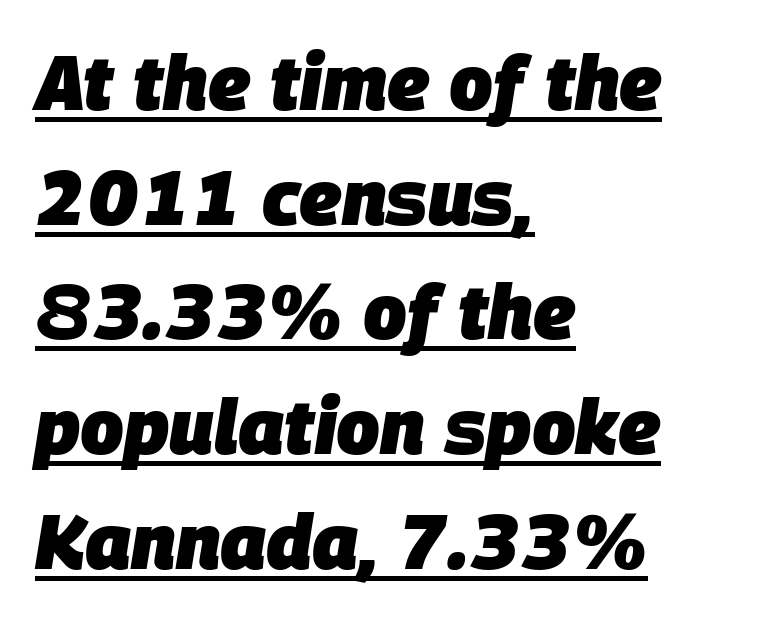
The image shows 77 px heavy type, italic (leaning right); set left-aligned, normal line spacing (1.49x), normal letter spacing, underlined; low stroke contrast and a large x-height.
